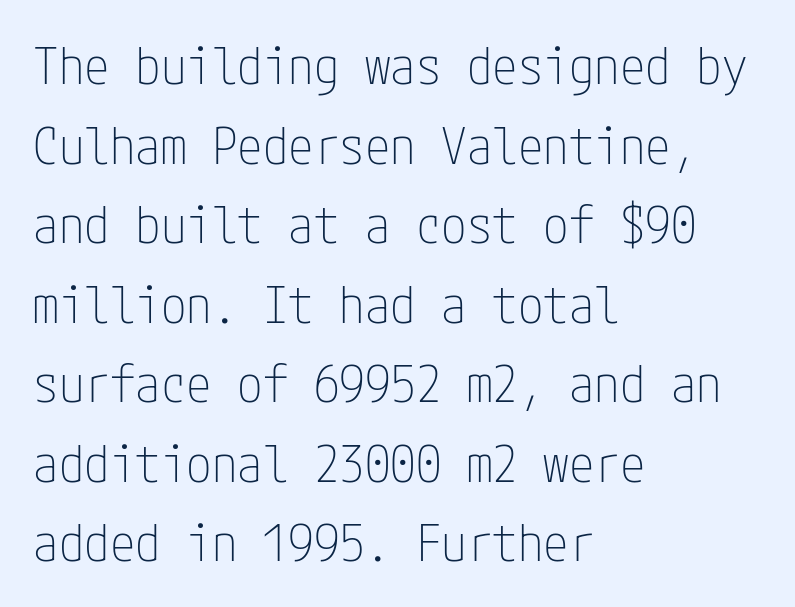
Q: Is the text bold? A: No.
Q: Is the text italic (slanted)? A: No, it is upright.
Q: Is the typeface a serif or a sans-serif typeface? A: Sans-serif.
Q: Is the text underlined? A: No.
Q: How is the paragraph aligned? A: Left-aligned.
Q: Is the spacing between letters normal or unusually wide? A: Normal.
Q: Is the spacing between lines tight, normal or loose? A: Normal.
Q: Width (condensed, normal, or wide)? A: Condensed.
Q: Stroke contrast? A: Low.
Q: x-height? A: Medium.
